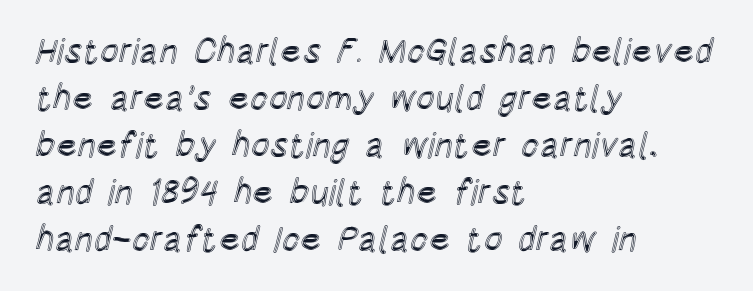
{"width": "condensed", "x_height": "large", "monospaced": "no", "underline": "no", "align": "left", "line_spacing": "normal", "line_spacing_ratio": 1.34, "letter_spacing": "normal", "letter_spacing_em": 0.0, "glyph_px": 35}
